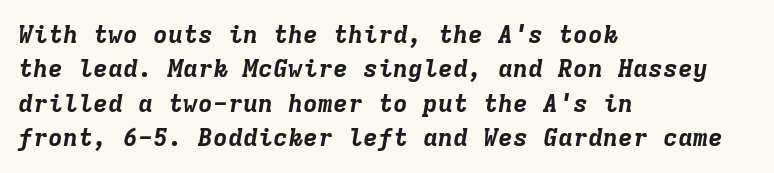
The image shows 25 px bold type, italic (leaning right); set left-aligned, normal line spacing (1.38x), normal letter spacing, not underlined.
